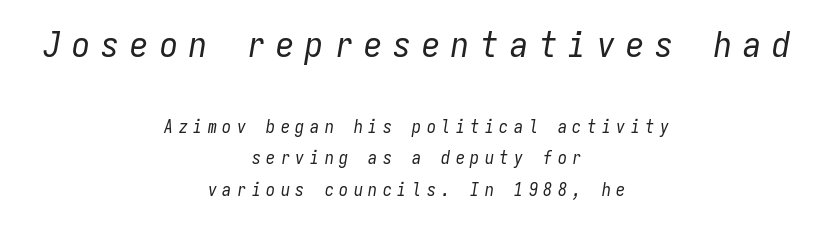
Q: Is the text bold? A: No.
Q: Is the text italic (slanted)? A: Yes, it leans right by about 9 degrees.
Q: Is the text underlined? A: No.
Q: How is the paragraph aligned? A: Centered.
Q: Is the spacing between letters normal or unusually wide? A: Unusually wide.
Q: Which block of text is set in a larger size, the first (top) or the second (bottom)? A: The first (top) one.
Q: Width (condensed, normal, or wide)? A: Condensed.
Q: Stroke contrast? A: Low.
Q: x-height? A: Medium.
Q: Monospaced? A: Yes.
